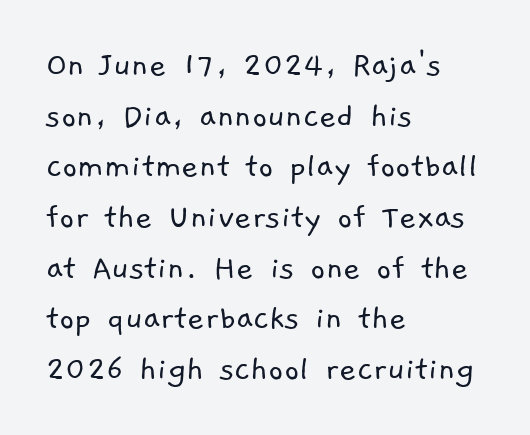
Q: Is the text bold? A: No.
Q: Is the typeface a serif or a sans-serif typeface? A: Sans-serif.
Q: Is the text underlined? A: No.
Q: How is the paragraph aligned? A: Left-aligned.
Q: Is the spacing between letters normal or unusually wide? A: Normal.
Q: Is the spacing between lines tight, normal or loose? A: Normal.
Q: Width (condensed, normal, or wide)? A: Normal.
Q: Stroke contrast? A: Low.
Q: x-height? A: Medium.
Q: Monospaced? A: No.
